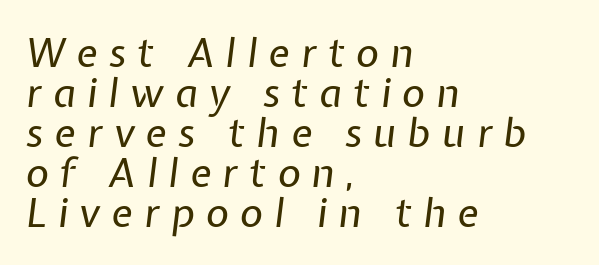
The cut favours lightness, reaching ordinary text weight at its darkest. Observe the wide spacing: letters keep a clear distance from each other. Is this a fixed-width face? No — the glyphs have proportional, varying widths. Rendered with sloped, italic letterforms.
